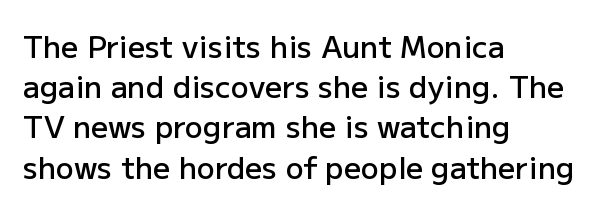
Regarding leading, the lines here are spaced in the standard way. Words float on clear page, feet unadorned. The typography opts for an upright posture over an oblique one. In terms of weight, the rendering is demibold, just under bold. In terms of letterspacing, this is plain default setting.
